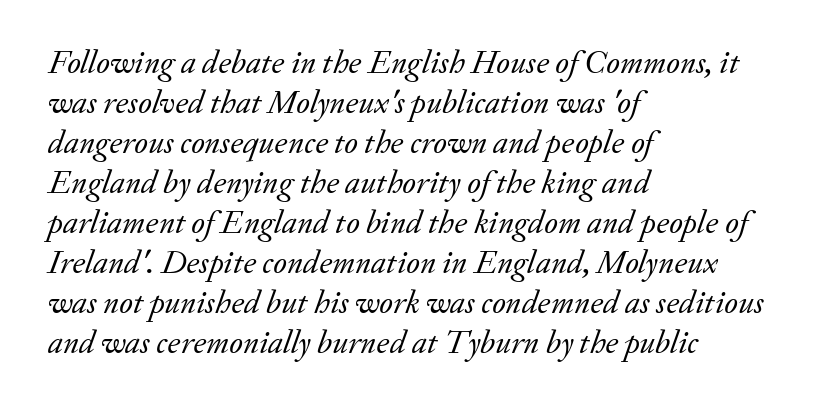
The typesetting does not lean heavy: it is not bold. All the whitespace from short lines collects on the right. The rendering uses natural spacing where letterforms have individual widths. Is the letter spacing exaggerated? No — it looks like the ordinary default. Type without underlining.
